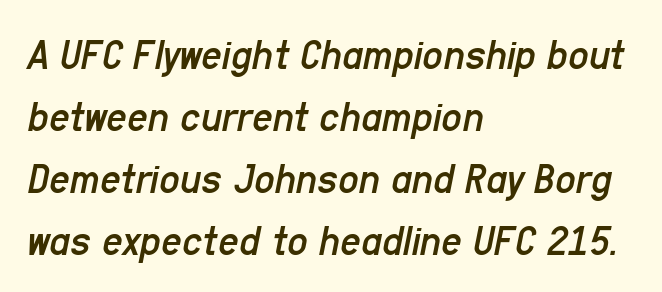
Q: Is the text bold? A: No.
Q: Is the text italic (slanted)? A: Yes, it leans right by about 11 degrees.
Q: Is the text underlined? A: No.
Q: How is the paragraph aligned? A: Left-aligned.
Q: Is the spacing between letters normal or unusually wide? A: Normal.
Q: Is the spacing between lines tight, normal or loose? A: Normal.
Q: Width (condensed, normal, or wide)? A: Condensed.
Q: Stroke contrast? A: Low.
Q: x-height? A: Medium.
Q: Monospaced? A: No.
